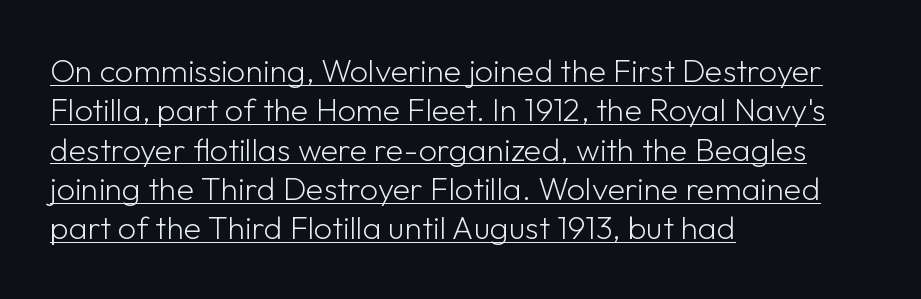
Q: Is the text bold? A: No.
Q: Is the text italic (slanted)? A: No, it is upright.
Q: Is the typeface a serif or a sans-serif typeface? A: Sans-serif.
Q: Is the text underlined? A: Yes.
Q: How is the paragraph aligned? A: Left-aligned.
Q: Is the spacing between letters normal or unusually wide? A: Normal.
Q: Width (condensed, normal, or wide)? A: Normal.
Q: Stroke contrast? A: Low.
Q: x-height? A: Medium.
Q: Monospaced? A: No.
